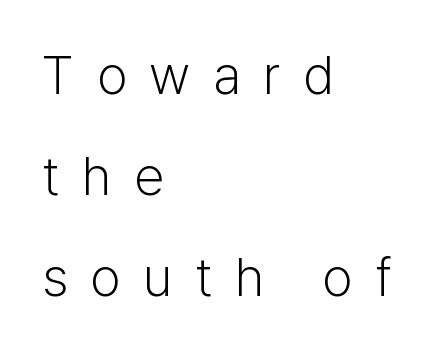
Q: Is the text bold? A: No.
Q: Is the text italic (slanted)? A: No, it is upright.
Q: Is the typeface a serif or a sans-serif typeface? A: Sans-serif.
Q: Is the text underlined? A: No.
Q: How is the paragraph aligned? A: Left-aligned.
Q: Is the spacing between letters normal or unusually wide? A: Unusually wide.
Q: Width (condensed, normal, or wide)? A: Normal.
Q: Stroke contrast? A: Low.
Q: x-height? A: Medium.
Q: Monospaced? A: No.
